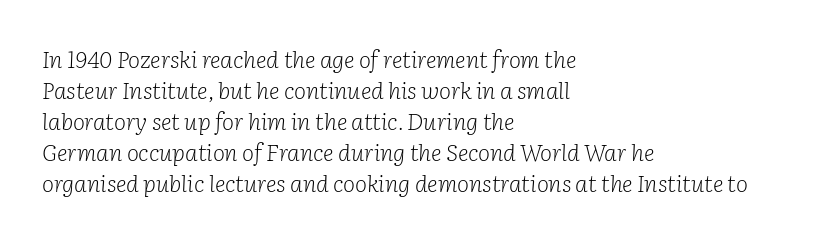
Q: Is the text bold? A: No.
Q: Is the text italic (slanted)? A: Yes, it leans right by about 2 degrees.
Q: Is the text underlined? A: No.
Q: How is the paragraph aligned? A: Left-aligned.
Q: Is the spacing between letters normal or unusually wide? A: Normal.
Q: Is the spacing between lines tight, normal or loose? A: Normal.
